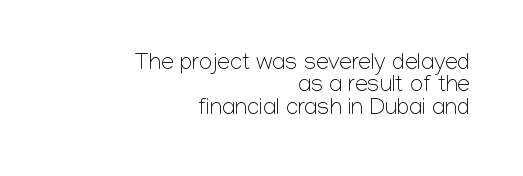
The image shows 23 px text type, upright; set right-aligned, tight line spacing (0.97x), normal letter spacing, not underlined.
